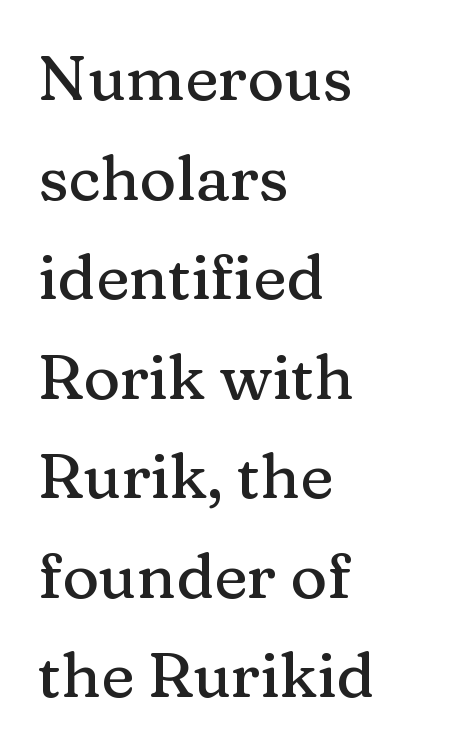
{"serif": "yes", "italic": "no", "width": "normal", "stroke_contrast": "medium", "x_height": "medium", "monospaced": "no", "underline": "no", "align": "left", "line_spacing": "normal", "line_spacing_ratio": 1.58, "letter_spacing": "normal", "letter_spacing_em": 0.0, "glyph_px": 63}
